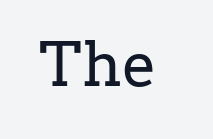
Q: Is the text bold? A: No.
Q: Is the text italic (slanted)? A: No, it is upright.
Q: Is the typeface a serif or a sans-serif typeface? A: Serif.
Q: Is the text underlined? A: No.
Q: Is the spacing between letters normal or unusually wide? A: Normal.
Q: Width (condensed, normal, or wide)? A: Normal.
Q: Stroke contrast? A: Low.
Q: x-height? A: Medium.
Q: Monospaced? A: No.
